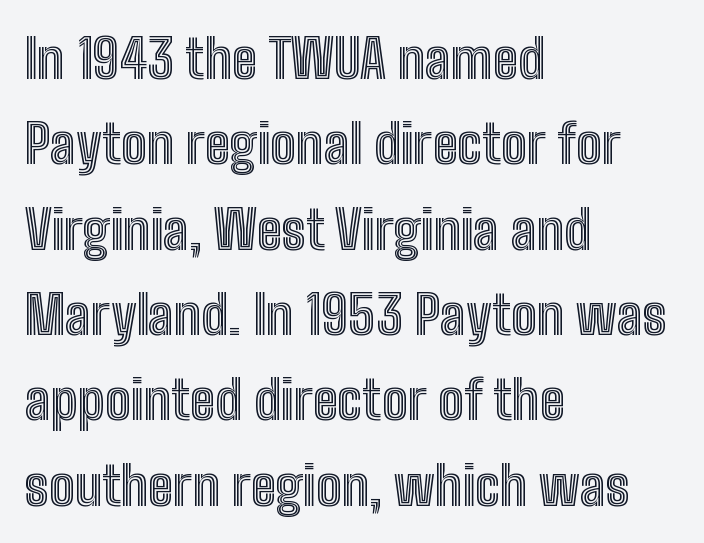
Q: Is the text italic (slanted)? A: No, it is upright.
Q: Is the text underlined? A: No.
Q: How is the paragraph aligned? A: Left-aligned.
Q: Is the spacing between letters normal or unusually wide? A: Normal.
Q: Is the spacing between lines tight, normal or loose? A: Normal.
Q: Width (condensed, normal, or wide)? A: Condensed.
Q: x-height? A: Medium.
Q: Monospaced? A: No.
